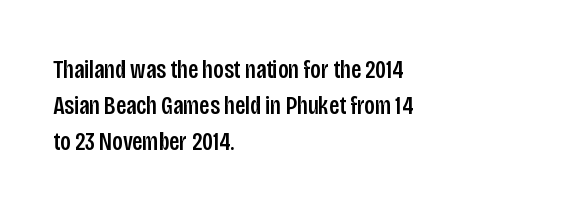
Q: Is the text italic (slanted)? A: No, it is upright.
Q: Is the text underlined? A: No.
Q: How is the paragraph aligned? A: Left-aligned.
Q: Is the spacing between letters normal or unusually wide? A: Normal.
Q: Is the spacing between lines tight, normal or loose? A: Normal.
